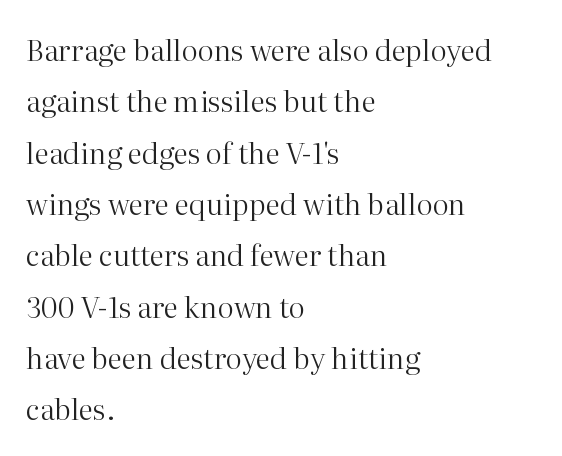
Looks like regular typesetting: each glyph gets only the width it needs. Type without underlining. Think standard paragraph weight, or any step lighter than that. The type is set solid horizontally, with unmodified tracking. The setting favours the left margin, as ordinary paragraphs usually do.
